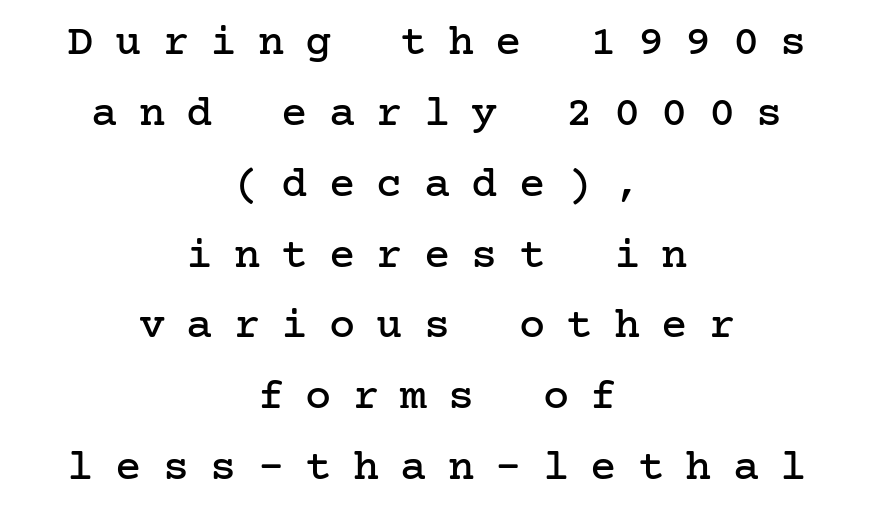
The image shows 44 px serif type, upright; set centered, normal line spacing (1.61x), unusually wide letter spacing (+0.48 em), not underlined; low stroke contrast and a medium x-height.
